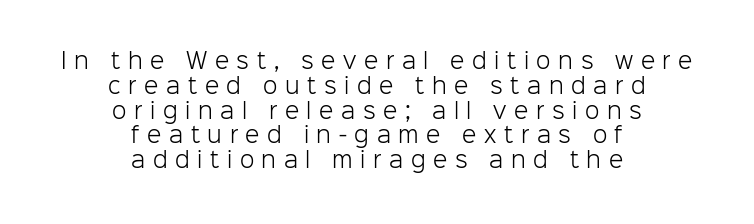
{"italic": "no", "bold": "no", "underline": "no", "align": "center", "line_spacing_ratio": 1.18, "letter_spacing": "wide", "letter_spacing_em": 0.36, "glyph_px": 21}
